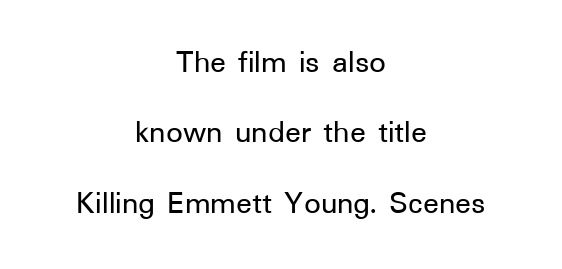
{"serif": "no", "italic": "no", "width": "normal", "stroke_contrast": "low", "x_height": "medium", "monospaced": "no", "underline": "no", "align": "center", "line_spacing": "loose", "line_spacing_ratio": 2.13, "letter_spacing": "normal", "letter_spacing_em": 0.0, "glyph_px": 33}
